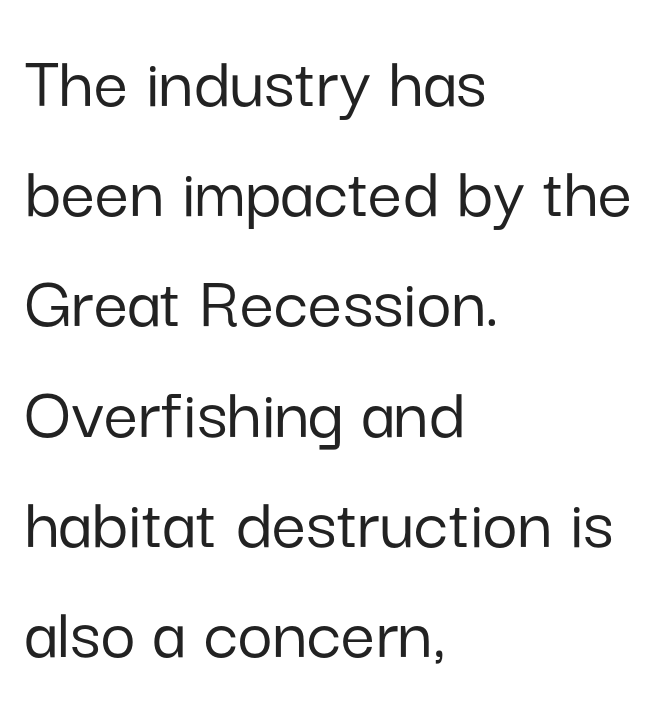
Q: Is the text italic (slanted)? A: No, it is upright.
Q: Is the typeface a serif or a sans-serif typeface? A: Sans-serif.
Q: Is the text underlined? A: No.
Q: How is the paragraph aligned? A: Left-aligned.
Q: Is the spacing between letters normal or unusually wide? A: Normal.
Q: Is the spacing between lines tight, normal or loose? A: Normal.
Q: Width (condensed, normal, or wide)? A: Normal.
Q: Stroke contrast? A: Low.
Q: x-height? A: Medium.
Q: Monospaced? A: No.
